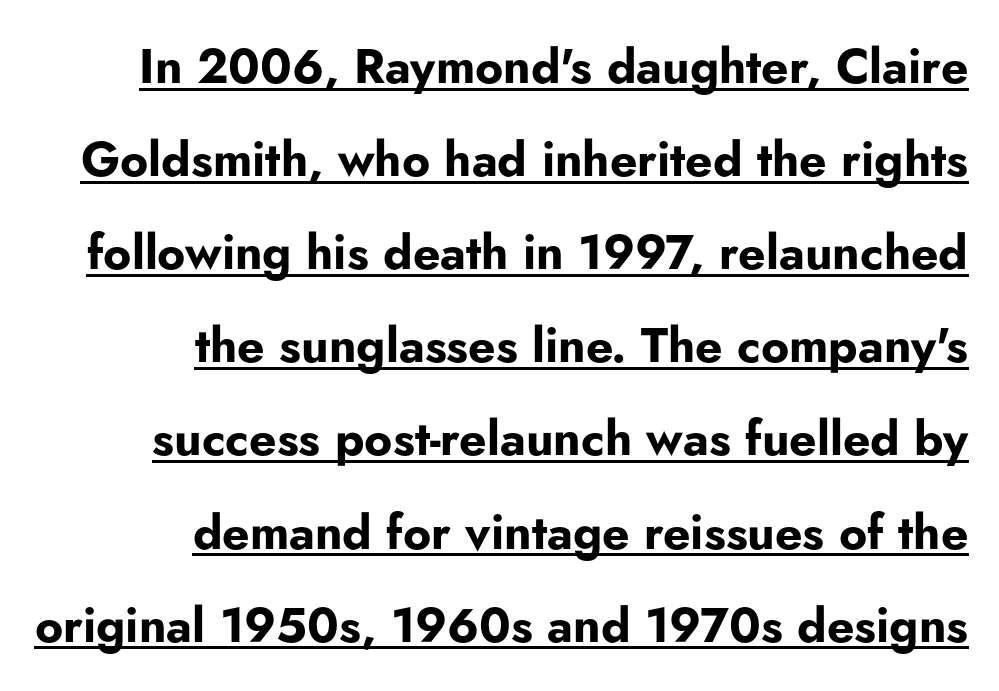
The paragraph shown leans on its right margin. Caption: standard tracking, unaltered. Notice how a bar underscores the lettering throughout. This is the regular roman posture of the typeface.
